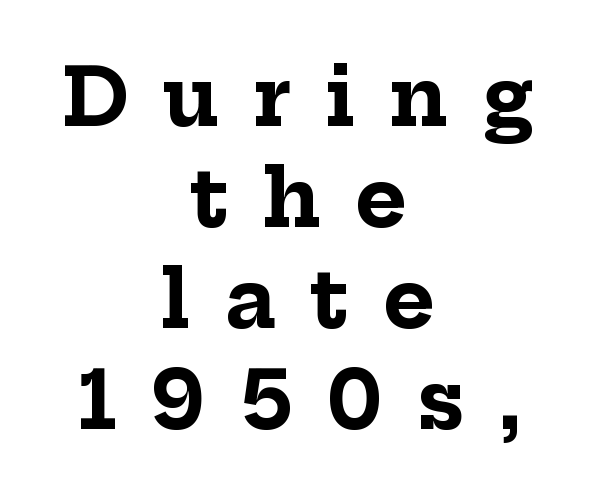
The image shows 79 px bold serif type, upright; set centered, normal line spacing (1.28x), unusually wide letter spacing (+0.43 em), not underlined; low stroke contrast and a medium x-height.
